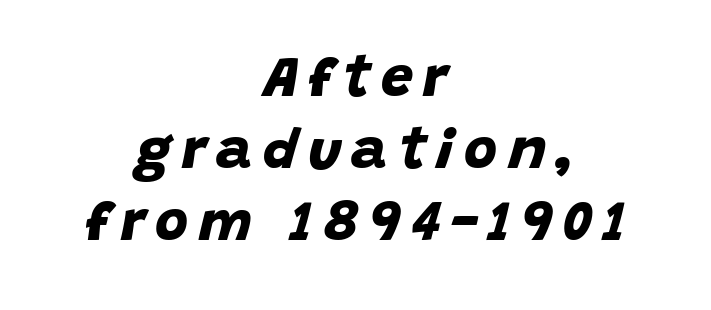
Q: Is the text bold? A: Yes.
Q: Is the typeface a serif or a sans-serif typeface? A: Sans-serif.
Q: Is the text underlined? A: No.
Q: How is the paragraph aligned? A: Centered.
Q: Is the spacing between lines tight, normal or loose? A: Normal.
Q: Width (condensed, normal, or wide)? A: Normal.
Q: Stroke contrast? A: Low.
Q: x-height? A: Large.
Q: Monospaced? A: No.
